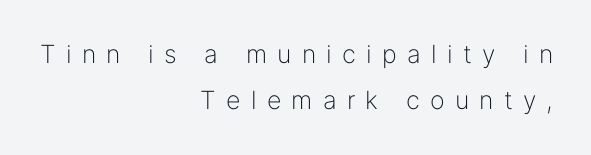
{"italic": "no", "bold": "no", "underline": "no", "align": "right", "line_spacing_ratio": 1.85, "letter_spacing": "wide", "letter_spacing_em": 0.41, "glyph_px": 25}
